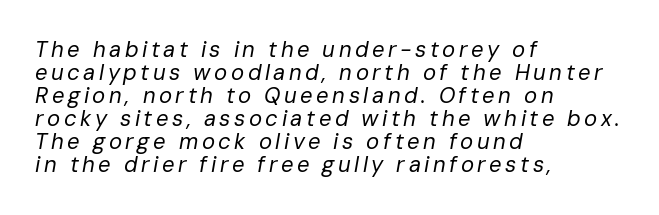
{"italic": "yes", "lean": "right", "slant_degrees": 10, "bold": "no", "underline": "no", "align": "left", "line_spacing": "tight", "line_spacing_ratio": 1.05, "glyph_px": 22}
